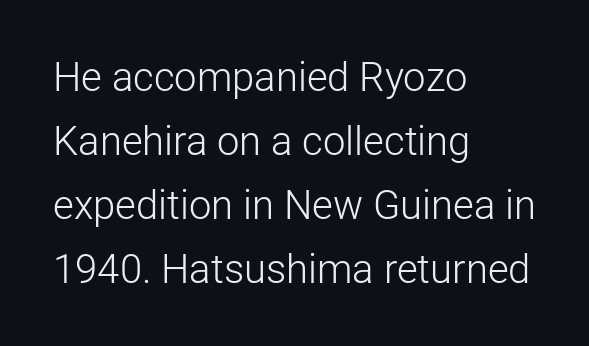
The image shows 40 px light sans-serif type, upright; set left-aligned, normal line spacing (1.6x), normal letter spacing, not underlined; low stroke contrast and a medium x-height.
